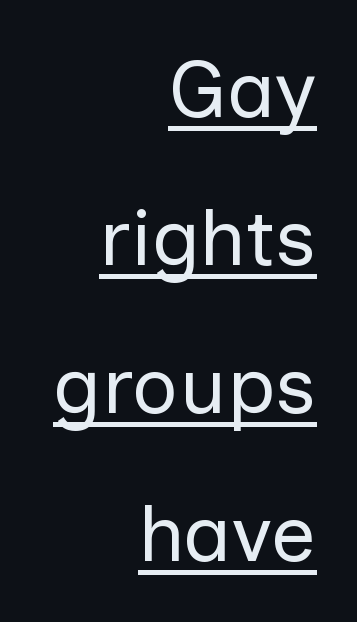
{"serif": "no", "italic": "no", "bold": "no", "weight": "regular", "width": "normal", "stroke_contrast": "low", "x_height": "medium", "monospaced": "no", "underline": "yes", "align": "right", "line_spacing_ratio": 1.85, "letter_spacing": "normal", "letter_spacing_em": 0.0, "glyph_px": 80}
